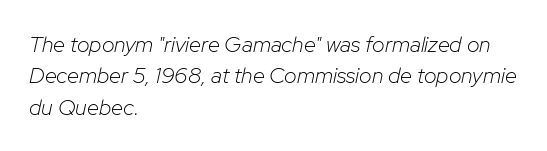
Q: Is the text bold? A: No.
Q: Is the text italic (slanted)? A: Yes, it leans right by about 12 degrees.
Q: Is the text underlined? A: No.
Q: How is the paragraph aligned? A: Left-aligned.
Q: Is the spacing between letters normal or unusually wide? A: Normal.
Q: Is the spacing between lines tight, normal or loose? A: Normal.
